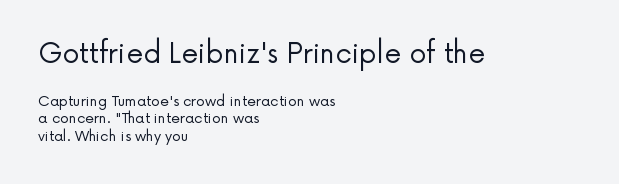
Q: Is the text bold? A: No.
Q: Is the text italic (slanted)? A: No, it is upright.
Q: Is the text underlined? A: No.
Q: How is the paragraph aligned? A: Left-aligned.
Q: Is the spacing between letters normal or unusually wide? A: Normal.
Q: Which block of text is set in a larger size, the first (top) or the second (bottom)? A: The first (top) one.
